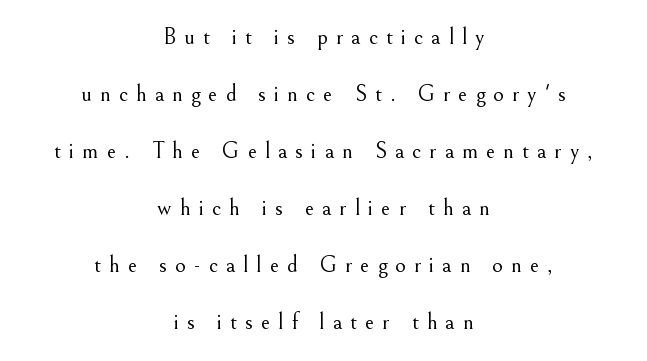
The image shows 23 px text type, upright; set centered, loose line spacing (2.48x), unusually wide letter spacing (+0.35 em), not underlined.
